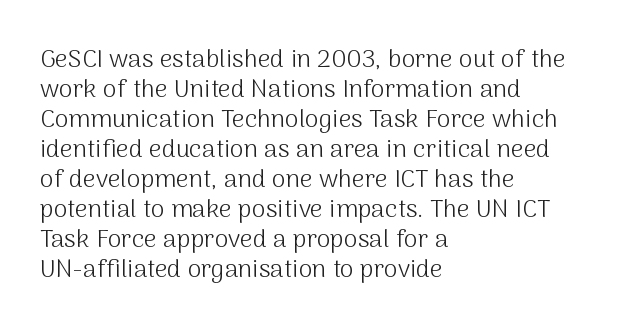
Stem width sits at or under what a default text font uses. Rendered with straight, roman letterforms. In CSS terms this would be text-align: left. Is the letter spacing exaggerated? No — it looks like the ordinary default.
